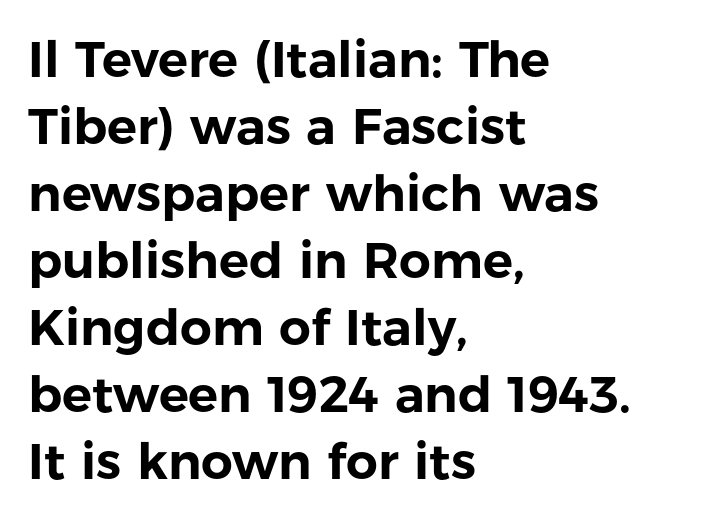
This sample keeps an unexceptional amount of space between lines. Every character sits straight up, as roman type does. Observe the absence of serifs on each vertical stroke in this sample. If you drew a ruler down the left edge, every line would touch it. Each row of text sits above clean, open space. Character widths vary here, with narrow letters taking less room than wide ones.
